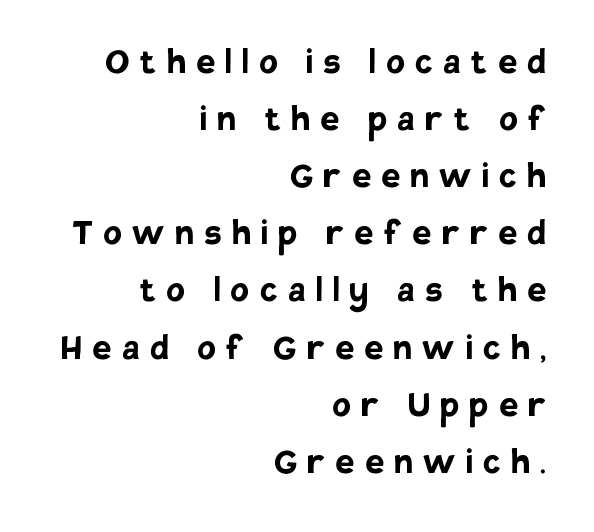
Stroke thickness is high; the sample reads as a true bold. The designer went with a sans here, leaving each stem footless. Decoration check: the copy has no underline. The rendering uses natural spacing where letterforms have individual widths. Italic? Not at all — the glyphs are vertical. The line texture is sparse and dotted thanks to wide tracking.
